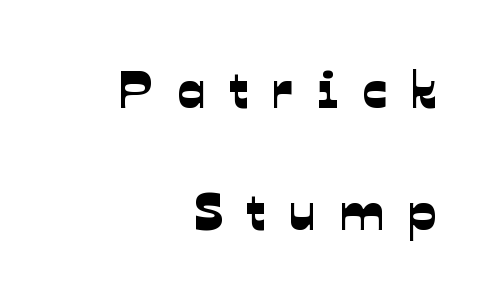
Q: Is the typeface a serif or a sans-serif typeface? A: Sans-serif.
Q: Is the text underlined? A: No.
Q: How is the paragraph aligned? A: Right-aligned.
Q: Is the spacing between letters normal or unusually wide? A: Unusually wide.
Q: Is the spacing between lines tight, normal or loose? A: Loose.
Q: Width (condensed, normal, or wide)? A: Normal.
Q: Stroke contrast? A: Low.
Q: x-height? A: Medium.
Q: Monospaced? A: No.
